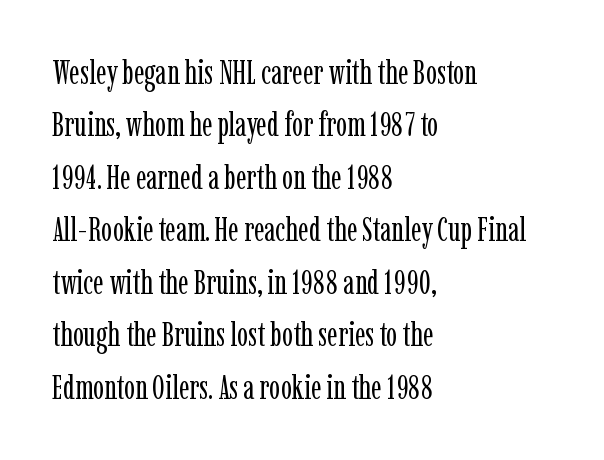
The image shows 33 px regular-weight, condensed serif type, upright; set left-aligned, normal line spacing (1.59x), normal letter spacing, not underlined; low stroke contrast and a medium x-height.
